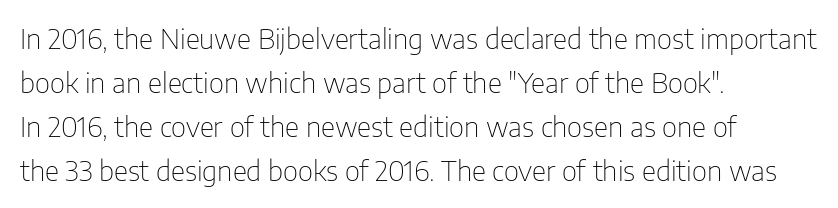
Q: Is the text bold? A: No.
Q: Is the text italic (slanted)? A: No, it is upright.
Q: Is the typeface a serif or a sans-serif typeface? A: Sans-serif.
Q: Is the text underlined? A: No.
Q: How is the paragraph aligned? A: Left-aligned.
Q: Is the spacing between letters normal or unusually wide? A: Normal.
Q: Is the spacing between lines tight, normal or loose? A: Normal.
Q: Width (condensed, normal, or wide)? A: Condensed.
Q: Stroke contrast? A: Low.
Q: x-height? A: Medium.
Q: Monospaced? A: No.
